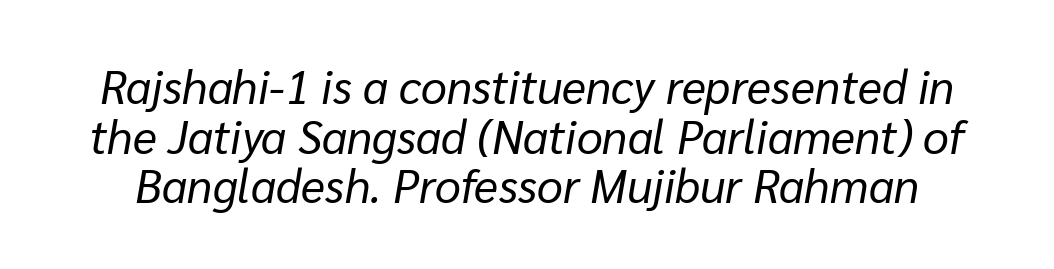
The image shows 46 px regular-weight type, italic (leaning right); set tight line spacing (1.08x), normal letter spacing, not underlined; low stroke contrast and a medium x-height.
